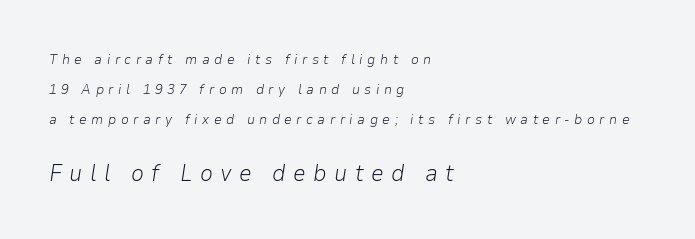
The image shows 23 px text type, italic (leaning right); set left-aligned, loose line spacing (2.13x), unusually wide letter spacing (+0.32 em), not underlined; the second (bottom) block is 1.64x larger.
